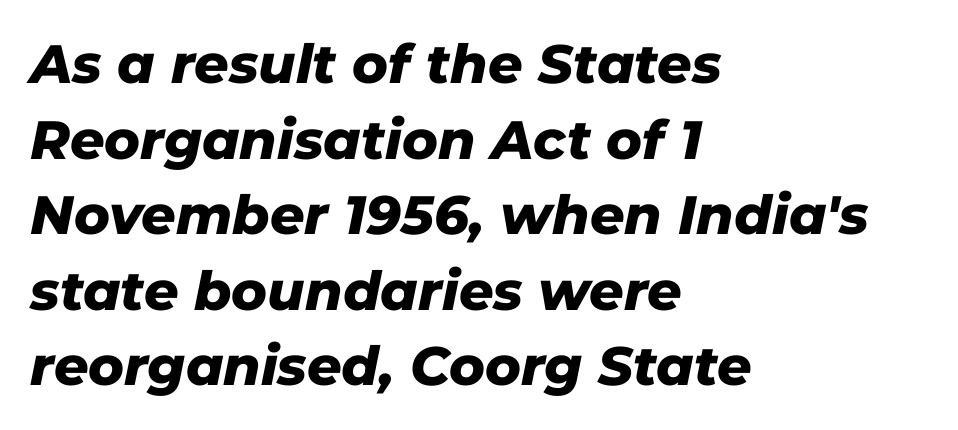
The image shows 54 px heavy type, italic (leaning right); set left-aligned, normal line spacing (1.4x), normal letter spacing, not underlined; low stroke contrast and a medium x-height.
